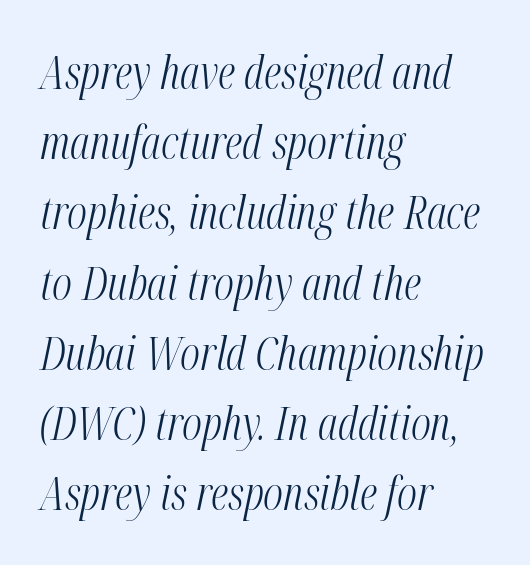
Q: Is the text bold? A: No.
Q: Is the text italic (slanted)? A: Yes, it leans right by about 12 degrees.
Q: Is the text underlined? A: No.
Q: How is the paragraph aligned? A: Left-aligned.
Q: Is the spacing between letters normal or unusually wide? A: Normal.
Q: Is the spacing between lines tight, normal or loose? A: Normal.
Q: Width (condensed, normal, or wide)? A: Condensed.
Q: Stroke contrast? A: Medium.
Q: x-height? A: Medium.
Q: Monospaced? A: No.
